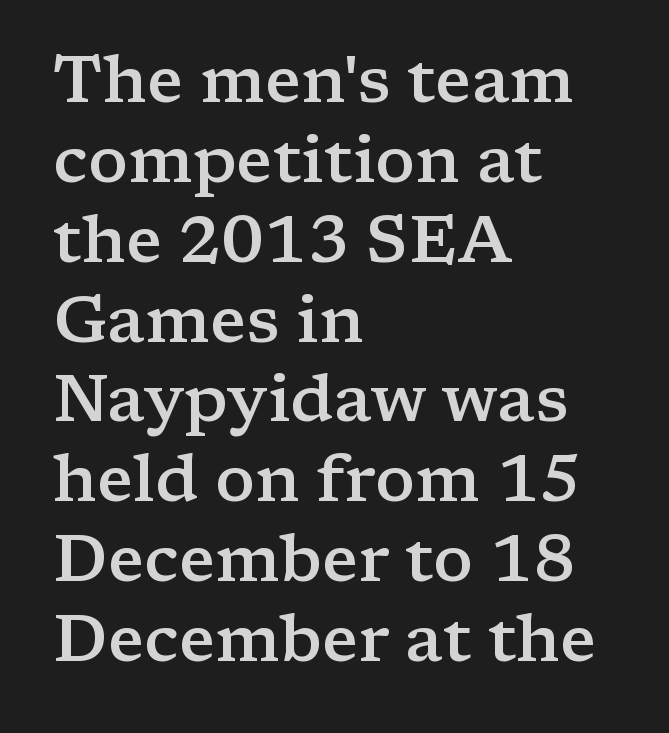
Compared with an ordinary text face, these strokes are moderately heavier — a semibold. Each letter keeps its own natural width here, so spacing adapts to shape. Each letter's strokes conclude with small projecting serifs. Check under the words: just untouched page. Honestly, the letter spacing is just normal — you wouldn't notice it. A typesetter would mark this as roman, not italic.
